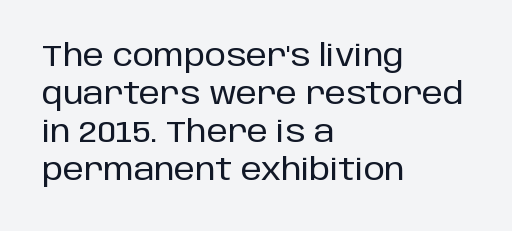
{"serif": "no", "italic": "no", "width": "normal", "stroke_contrast": "low", "x_height": "large", "monospaced": "no", "underline": "no", "align": "left", "line_spacing": "normal", "line_spacing_ratio": 1.27, "letter_spacing": "normal", "letter_spacing_em": 0.0, "glyph_px": 30}
